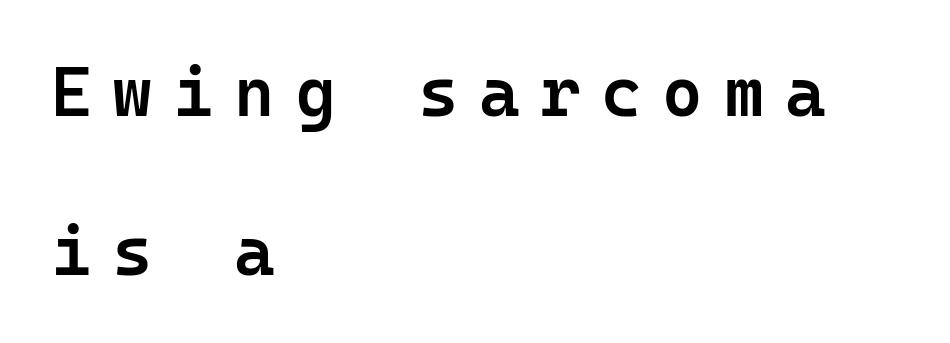
The glyphs in this specimen are sans serif. Short note: letters widely spaced. The block of text is sparse from top to bottom, with ample space between rows. Stroke thickness is moderately raised; the sample reads as semibold.
